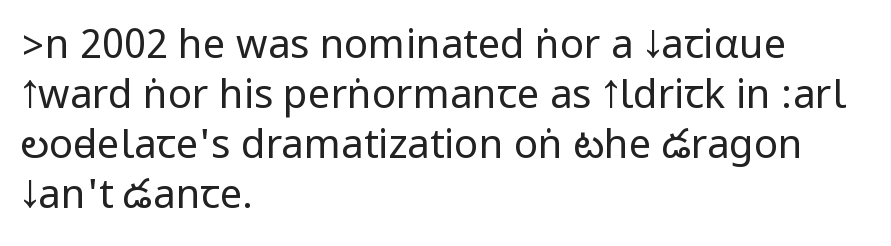
{"serif": "no", "italic": "no", "bold": "no", "weight": "regular", "width": "condensed", "stroke_contrast": "low", "underline": "no", "align": "left", "line_spacing": "normal", "line_spacing_ratio": 1.25, "letter_spacing": "normal", "letter_spacing_em": 0.0, "glyph_px": 40}
